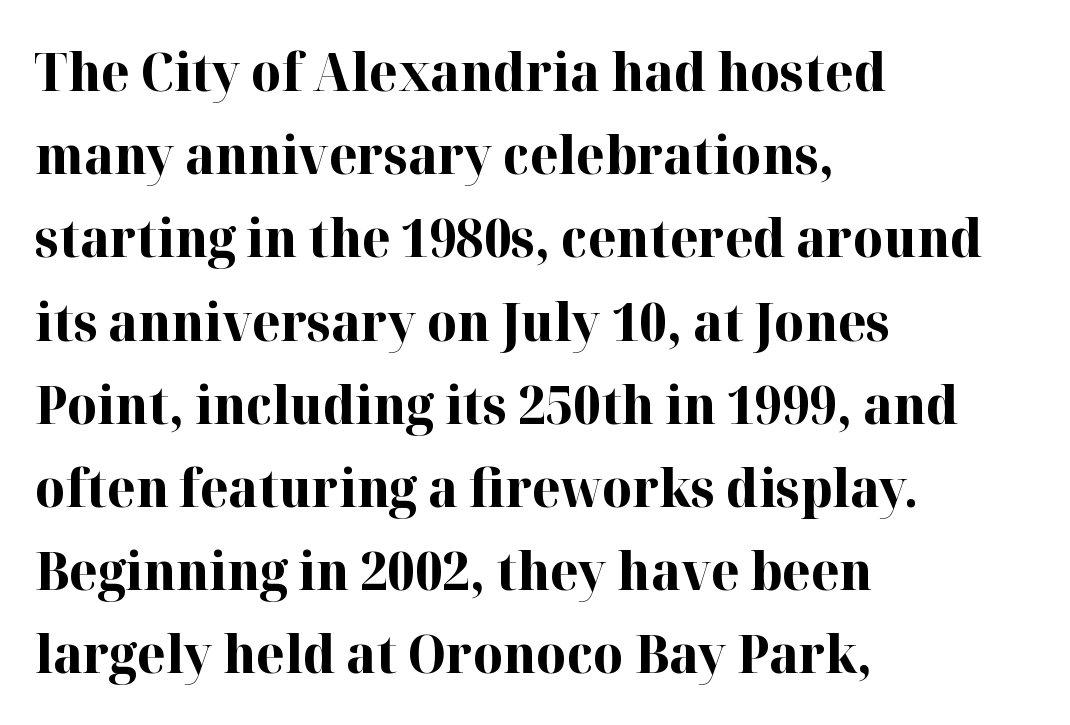
{"serif": "yes", "italic": "no", "bold": "yes", "weight": "bold", "width": "normal", "stroke_contrast": "high", "x_height": "medium", "monospaced": "no", "underline": "no", "align": "left", "line_spacing": "normal", "line_spacing_ratio": 1.6, "letter_spacing": "normal", "letter_spacing_em": 0.0, "glyph_px": 52}
